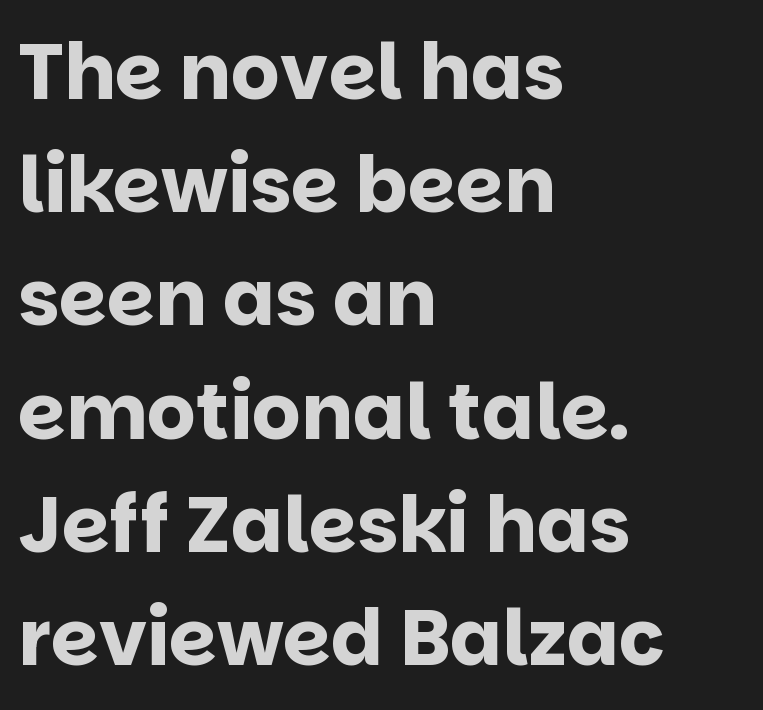
Vertical spacing — default. Teacher's note: observe the even left margin — that is flush-left alignment. A typesetter would call this zero additional tracking. Unlike italic type, these characters show no tilt at all.
